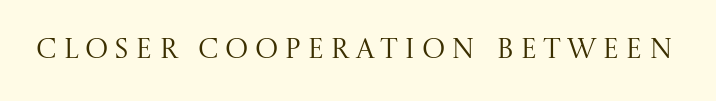
Q: Is the text bold? A: No.
Q: Is the text italic (slanted)? A: No, it is upright.
Q: Is the typeface a serif or a sans-serif typeface? A: Serif.
Q: Is the text underlined? A: No.
Q: Is the spacing between letters normal or unusually wide? A: Unusually wide.
Q: Width (condensed, normal, or wide)? A: Normal.
Q: Stroke contrast? A: Medium.
Q: x-height? A: Large.
Q: Monospaced? A: No.
